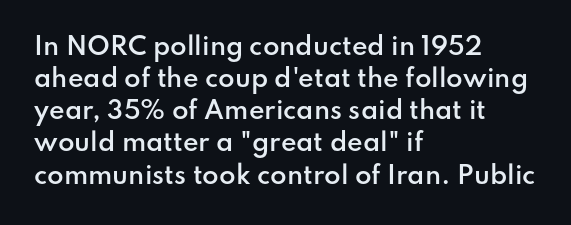
{"italic": "no", "bold": "semi", "underline": "no", "align": "left", "line_spacing": "normal", "line_spacing_ratio": 1.34, "letter_spacing": "normal", "letter_spacing_em": 0.0, "glyph_px": 24}
